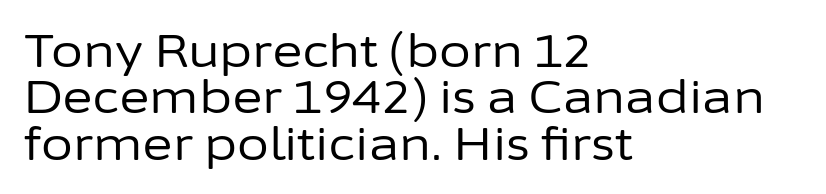
Q: Is the text bold? A: No.
Q: Is the text italic (slanted)? A: No, it is upright.
Q: Is the typeface a serif or a sans-serif typeface? A: Sans-serif.
Q: Is the text underlined? A: No.
Q: How is the paragraph aligned? A: Left-aligned.
Q: Is the spacing between letters normal or unusually wide? A: Normal.
Q: Is the spacing between lines tight, normal or loose? A: Tight.
Q: Width (condensed, normal, or wide)? A: Normal.
Q: Stroke contrast? A: Low.
Q: x-height? A: Medium.
Q: Monospaced? A: No.
